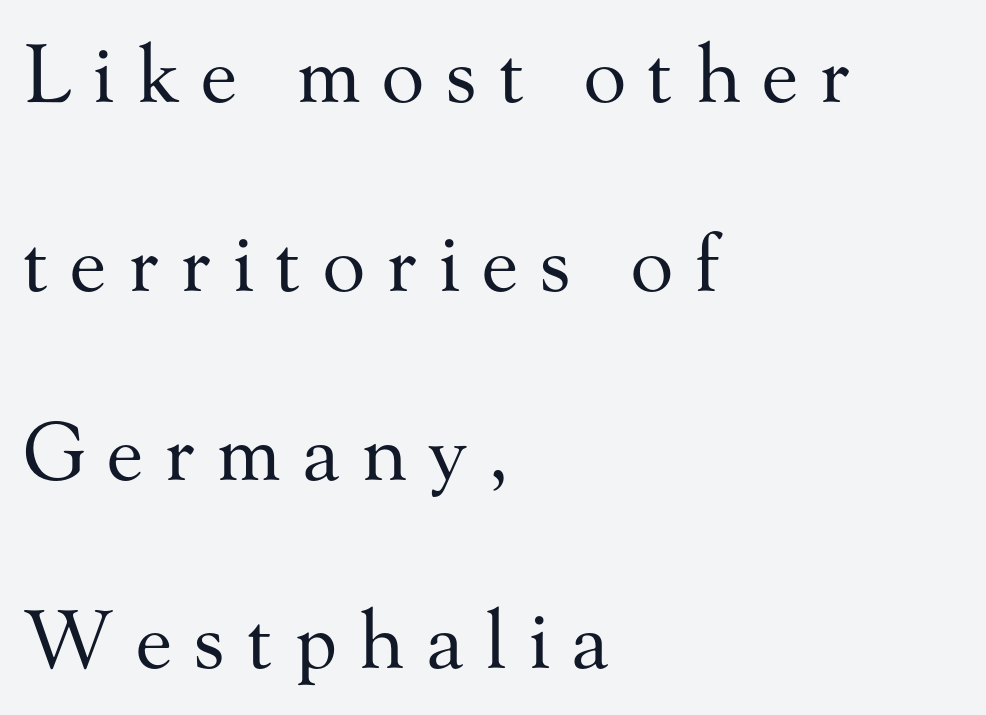
Q: Is the text bold? A: No.
Q: Is the text italic (slanted)? A: No, it is upright.
Q: Is the typeface a serif or a sans-serif typeface? A: Serif.
Q: Is the text underlined? A: No.
Q: How is the paragraph aligned? A: Left-aligned.
Q: Is the spacing between letters normal or unusually wide? A: Unusually wide.
Q: Is the spacing between lines tight, normal or loose? A: Loose.
Q: Width (condensed, normal, or wide)? A: Normal.
Q: Stroke contrast? A: Medium.
Q: x-height? A: Small.
Q: Monospaced? A: No.
